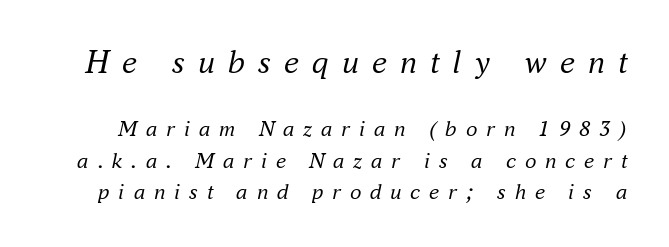
Q: Is the text bold? A: No.
Q: Is the text italic (slanted)? A: Yes, it leans right by about 16 degrees.
Q: Is the typeface a serif or a sans-serif typeface? A: Serif.
Q: Is the text underlined? A: No.
Q: Is the spacing between letters normal or unusually wide? A: Unusually wide.
Q: Is the spacing between lines tight, normal or loose? A: Normal.
Q: Which block of text is set in a larger size, the first (top) or the second (bottom)? A: The first (top) one.
Q: Width (condensed, normal, or wide)? A: Normal.
Q: Stroke contrast? A: Medium.
Q: x-height? A: Small.
Q: Monospaced? A: No.
